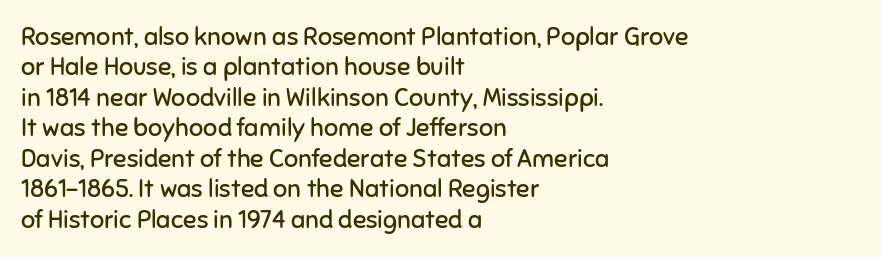
{"italic": "no", "bold": "no", "underline": "no", "align": "left", "line_spacing_ratio": 1.22, "letter_spacing": "normal", "letter_spacing_em": 0.0, "glyph_px": 25}
